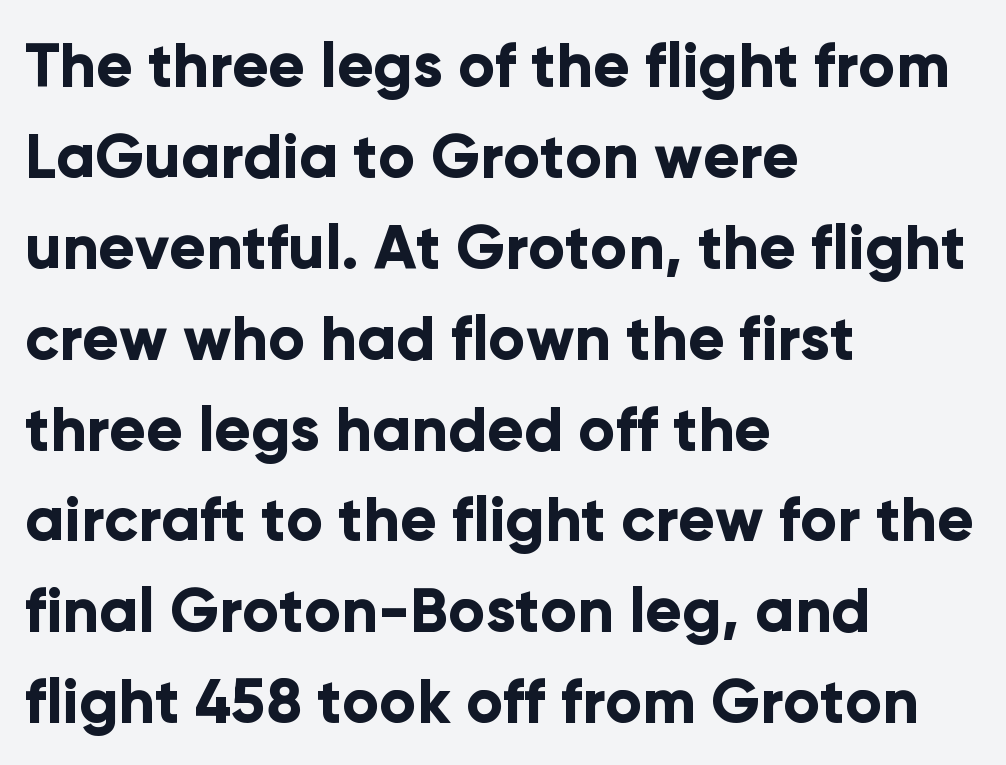
Q: Is the text bold? A: Yes.
Q: Is the text italic (slanted)? A: No, it is upright.
Q: Is the typeface a serif or a sans-serif typeface? A: Sans-serif.
Q: Is the text underlined? A: No.
Q: How is the paragraph aligned? A: Left-aligned.
Q: Is the spacing between letters normal or unusually wide? A: Normal.
Q: Is the spacing between lines tight, normal or loose? A: Normal.
Q: Width (condensed, normal, or wide)? A: Normal.
Q: Stroke contrast? A: Low.
Q: x-height? A: Medium.
Q: Monospaced? A: No.
